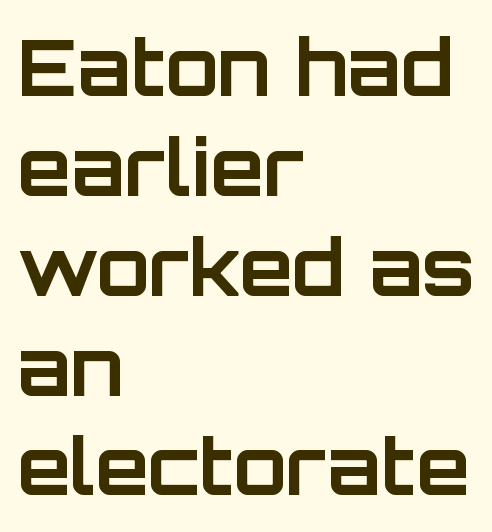
Q: Is the text bold? A: Yes.
Q: Is the text italic (slanted)? A: No, it is upright.
Q: Is the typeface a serif or a sans-serif typeface? A: Sans-serif.
Q: Is the text underlined? A: No.
Q: How is the paragraph aligned? A: Left-aligned.
Q: Is the spacing between letters normal or unusually wide? A: Normal.
Q: Is the spacing between lines tight, normal or loose? A: Normal.
Q: Width (condensed, normal, or wide)? A: Normal.
Q: Stroke contrast? A: Low.
Q: x-height? A: Large.
Q: Monospaced? A: No.
